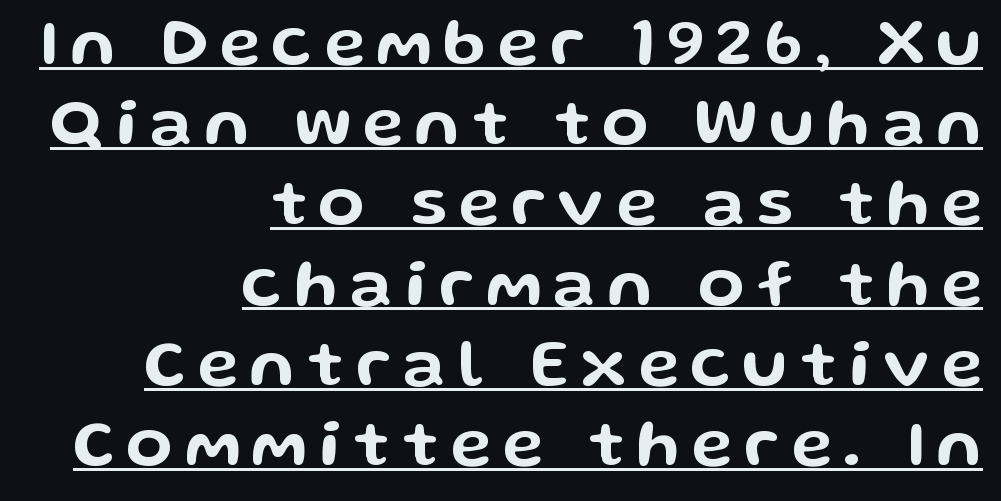
{"serif": "no", "italic": "no", "width": "wide", "stroke_contrast": "low", "x_height": "medium", "monospaced": "no", "underline": "yes", "align": "right", "line_spacing_ratio": 1.18, "glyph_px": 68}
